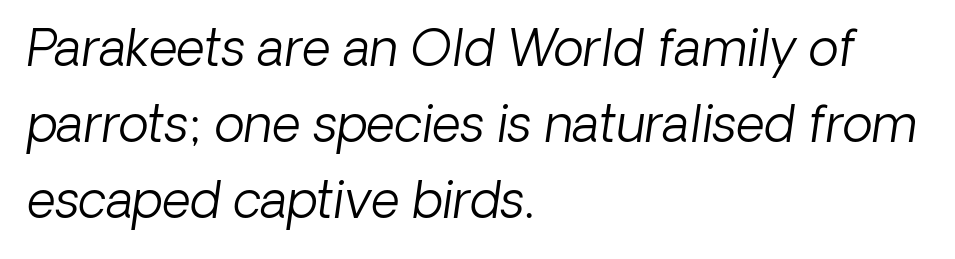
A student would call this left alignment; a typographer would say flush left, rag right. Leading: standard. Standard letterfit; no display-style spreading of the glyphs. Is this a fixed-width face? No — the glyphs have proportional, varying widths. Summary of weight: not heavy and not bold. To sum up the face: it is a sans, with no serifs.
